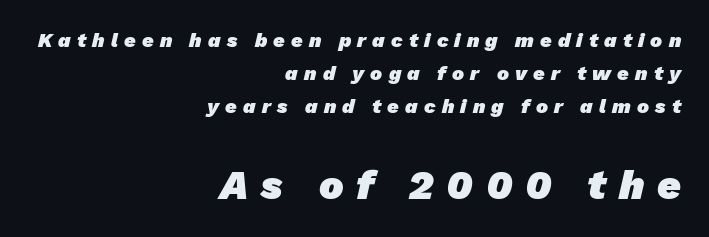
{"serif": "no", "bold": "yes", "weight": "heavy", "width": "normal", "stroke_contrast": "low", "x_height": "medium", "monospaced": "no", "underline": "no", "align": "right", "line_spacing": "normal", "line_spacing_ratio": 1.65, "letter_spacing": "wide", "letter_spacing_em": 0.31, "larger_block": "second", "size_ratio": 2.05, "glyph_px": 41}
